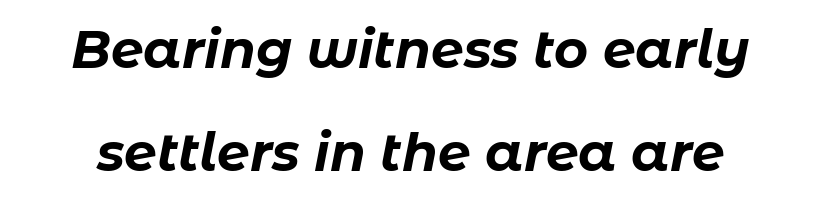
The passage shown has conventional tracking throughout. Each letter keeps its own natural width here, so spacing adapts to shape. The zone under the glyphs is completely vacant. When letters slant like this, we call the style italic.
